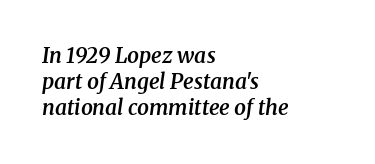
{"italic": "yes", "lean": "right", "slant_degrees": 8, "bold": "semi", "underline": "no", "align": "left", "line_spacing_ratio": 1.24, "letter_spacing": "normal", "letter_spacing_em": 0.0, "glyph_px": 21}
